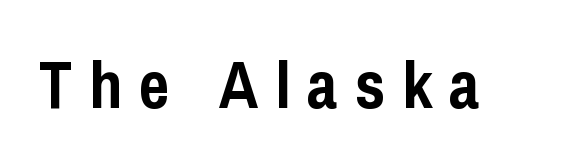
The image shows 66 px semibold, condensed sans-serif type, upright; set unusually wide letter spacing (+0.26 em), not underlined; low stroke contrast and a medium x-height.
